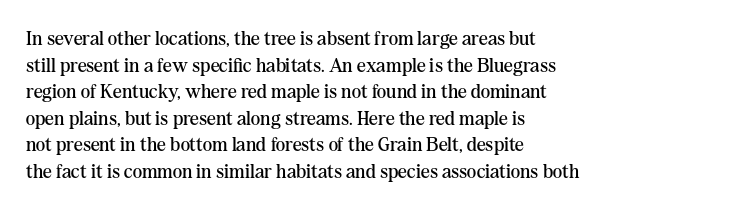
Does the copy run flush right? No — it runs flush left. The block of text has a typical density, with ordinary space between rows. This sample uses plain, unmodified letter spacing. The zone under the glyphs is completely vacant. A roman cut, with each character standing at attention. Stem width sits at or under what a default text font uses.
